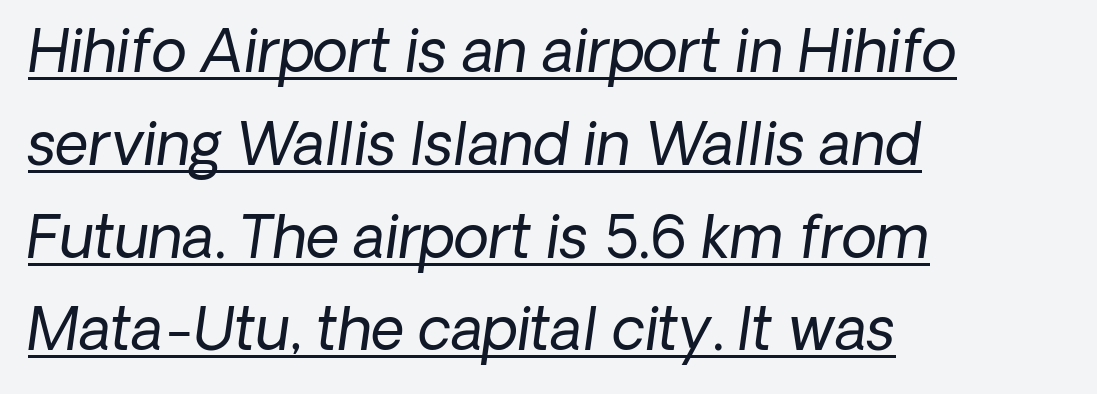
{"italic": "yes", "lean": "right", "slant_degrees": 8, "bold": "no", "weight": "regular", "width": "normal", "stroke_contrast": "low", "x_height": "medium", "monospaced": "no", "underline": "yes", "align": "left", "line_spacing": "normal", "line_spacing_ratio": 1.6, "letter_spacing": "normal", "letter_spacing_em": 0.0, "glyph_px": 58}
